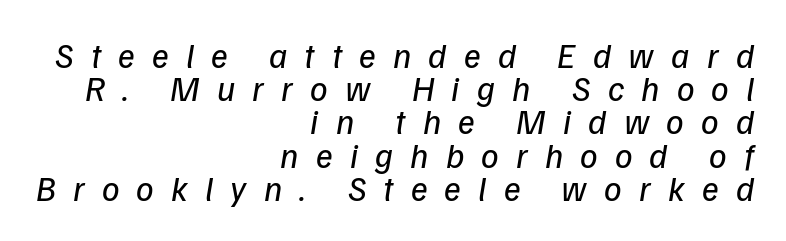
The image shows 35 px regular-weight type, italic (leaning right); set right-aligned, tight line spacing (0.95x), unusually wide letter spacing (+0.49 em), not underlined; low stroke contrast and a medium x-height.
